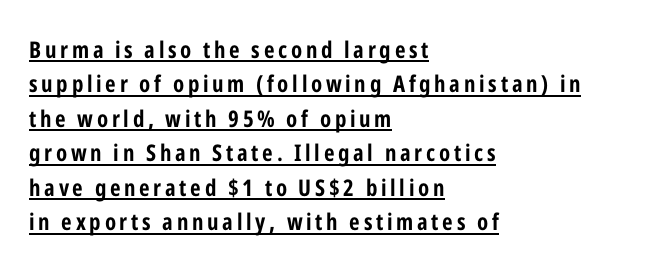
The image shows 23 px bold type, upright; set left-aligned, normal line spacing (1.5x), underlined.
